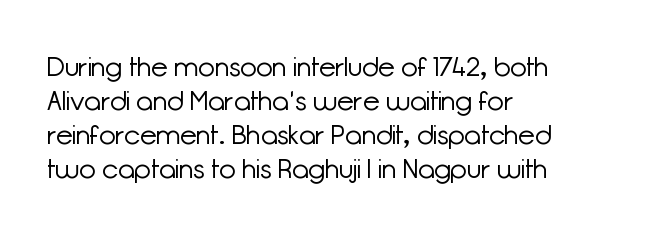
The image shows 27 px text type, upright; set left-aligned, normal line spacing (1.26x), normal letter spacing, not underlined.
